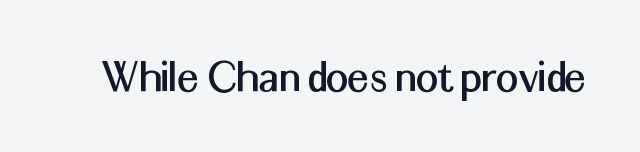
{"serif": "no", "italic": "no", "width": "normal", "stroke_contrast": "medium", "x_height": "medium", "monospaced": "no", "underline": "no", "letter_spacing": "normal", "letter_spacing_em": 0.0, "glyph_px": 49}
